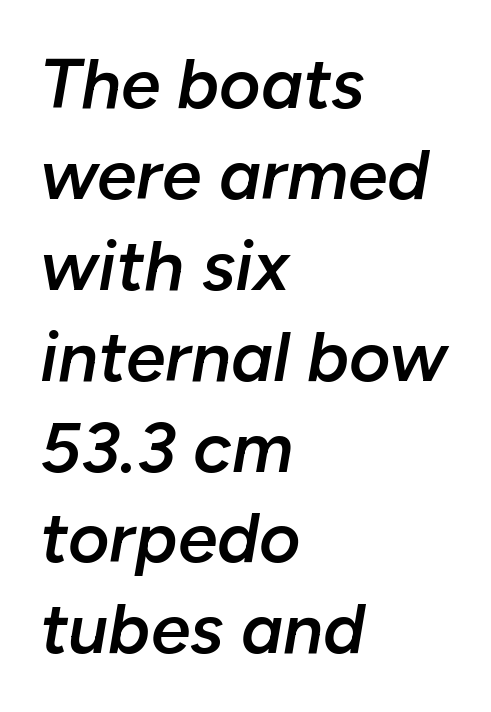
{"italic": "yes", "lean": "right", "slant_degrees": 10, "bold": "semi", "weight": "semibold", "width": "normal", "stroke_contrast": "low", "x_height": "medium", "monospaced": "no", "underline": "no", "align": "left", "line_spacing": "normal", "line_spacing_ratio": 1.28, "letter_spacing": "normal", "letter_spacing_em": 0.0, "glyph_px": 71}
